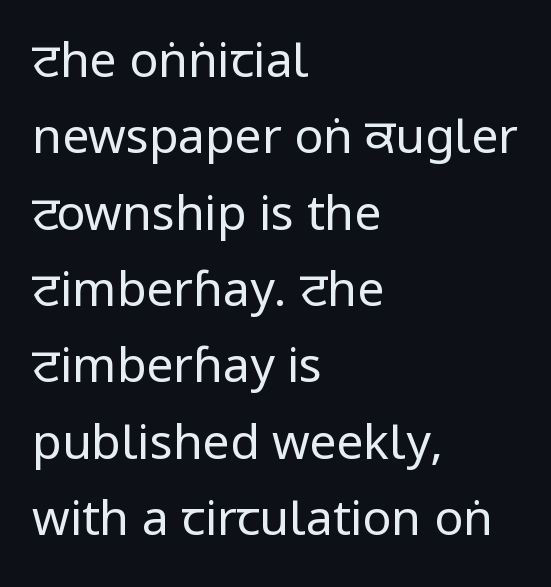
The image shows 48 px regular-weight, condensed sans-serif type, upright; set left-aligned, normal line spacing (1.59x), normal letter spacing, not underlined; low stroke contrast and a large x-height.
